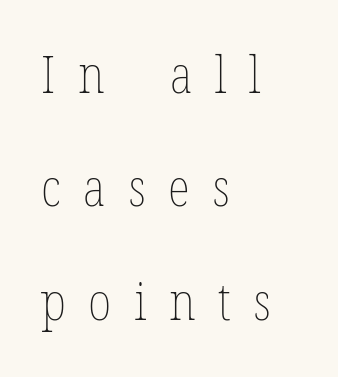
The image shows 52 px thin, condensed type, upright; set left-aligned, loose line spacing (2.18x), unusually wide letter spacing (+0.43 em), not underlined; low stroke contrast and a medium x-height.
